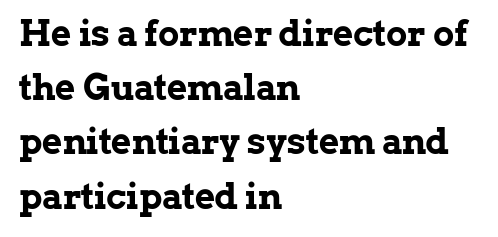
The image shows 35 px bold serif type, upright; set left-aligned, normal line spacing (1.55x), normal letter spacing, not underlined; low stroke contrast and a medium x-height.
